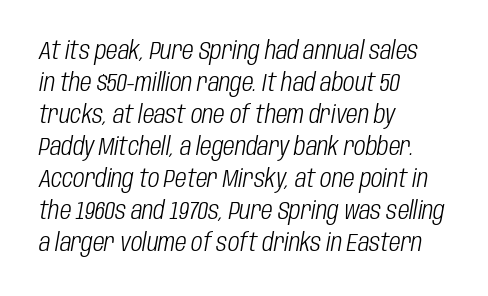
The letters are slanted; this is an italic face. The ragged edge is on the right, which tells us the setting is flush left. On a weight scale, this lands at 450 or below. The horizontal fit of the characters is conventional and even. The zone under the glyphs is completely vacant. The passage shown stacks its lines at a standard gap.
